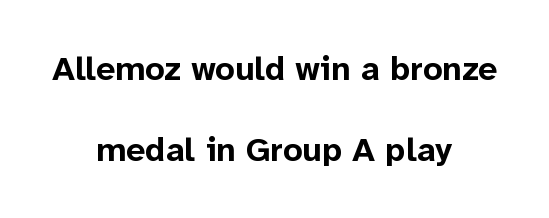
The image shows 34 px bold sans-serif type, upright; set centered, loose line spacing (2.38x), normal letter spacing, not underlined; low stroke contrast and a medium x-height.
